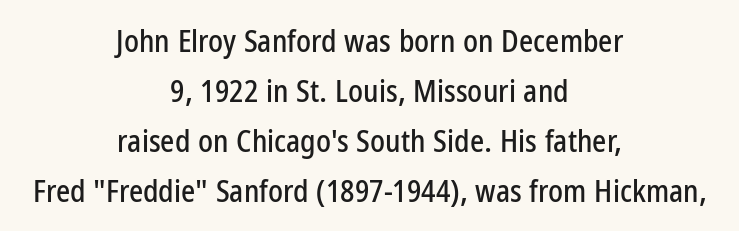
Q: Is the text italic (slanted)? A: No, it is upright.
Q: Is the typeface a serif or a sans-serif typeface? A: Sans-serif.
Q: Is the text underlined? A: No.
Q: How is the paragraph aligned? A: Centered.
Q: Is the spacing between letters normal or unusually wide? A: Normal.
Q: Is the spacing between lines tight, normal or loose? A: Normal.
Q: Width (condensed, normal, or wide)? A: Condensed.
Q: Stroke contrast? A: Low.
Q: x-height? A: Medium.
Q: Monospaced? A: No.
